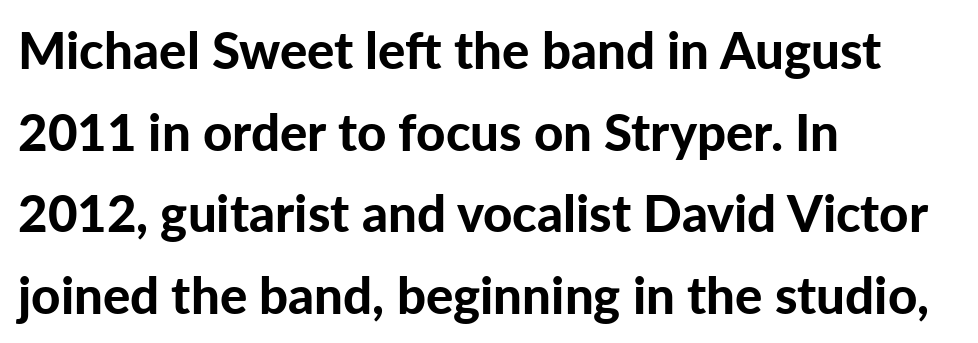
Q: Is the text bold? A: Yes.
Q: Is the text italic (slanted)? A: No, it is upright.
Q: Is the typeface a serif or a sans-serif typeface? A: Sans-serif.
Q: Is the text underlined? A: No.
Q: How is the paragraph aligned? A: Left-aligned.
Q: Is the spacing between letters normal or unusually wide? A: Normal.
Q: Is the spacing between lines tight, normal or loose? A: Normal.
Q: Width (condensed, normal, or wide)? A: Normal.
Q: Stroke contrast? A: Low.
Q: x-height? A: Medium.
Q: Monospaced? A: No.
